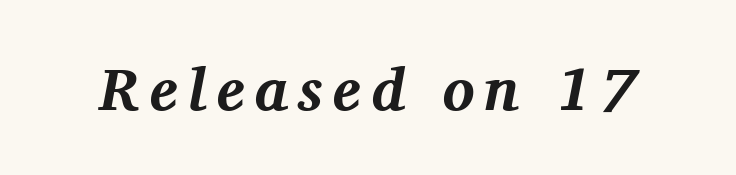
No word sits above an underline. Is the type bold? Yes — the strokes are clearly thick and heavy. The font family rendered here belongs to the serif group. These lines were composed using italics.
